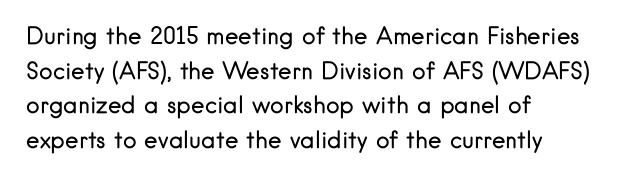
Q: Is the text bold? A: No.
Q: Is the text italic (slanted)? A: No, it is upright.
Q: Is the text underlined? A: No.
Q: How is the paragraph aligned? A: Left-aligned.
Q: Is the spacing between letters normal or unusually wide? A: Normal.
Q: Is the spacing between lines tight, normal or loose? A: Normal.
